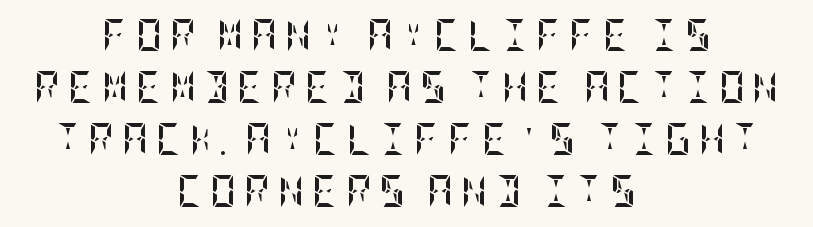
Q: Is the text bold? A: Yes.
Q: Is the text italic (slanted)? A: No, it is upright.
Q: Is the text underlined? A: No.
Q: How is the paragraph aligned? A: Centered.
Q: Is the spacing between letters normal or unusually wide? A: Unusually wide.
Q: Is the spacing between lines tight, normal or loose? A: Normal.
Q: Width (condensed, normal, or wide)? A: Condensed.
Q: Stroke contrast? A: Low.
Q: x-height? A: Large.
